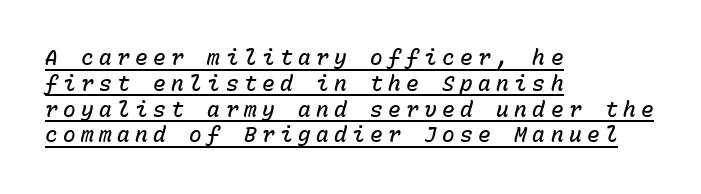
{"italic": "yes", "lean": "right", "slant_degrees": 15, "bold": "semi", "underline": "yes", "align": "left", "line_spacing_ratio": 1.23, "letter_spacing": "wide", "letter_spacing_em": 0.26, "glyph_px": 21}
